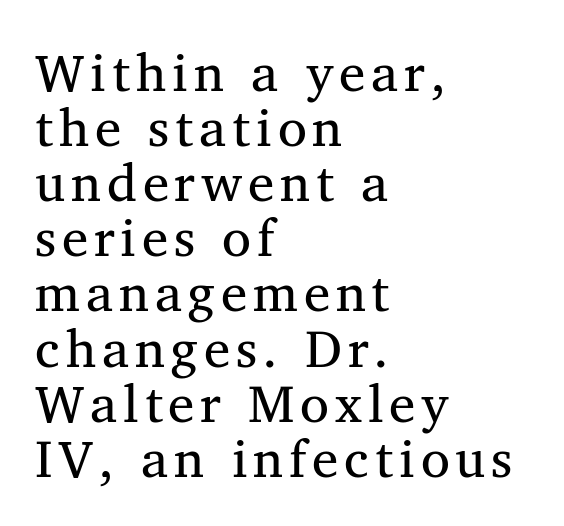
Q: Is the text bold? A: No.
Q: Is the typeface a serif or a sans-serif typeface? A: Serif.
Q: Is the text underlined? A: No.
Q: How is the paragraph aligned? A: Left-aligned.
Q: Is the spacing between lines tight, normal or loose? A: Tight.
Q: Width (condensed, normal, or wide)? A: Normal.
Q: Stroke contrast? A: Medium.
Q: x-height? A: Medium.
Q: Monospaced? A: No.
